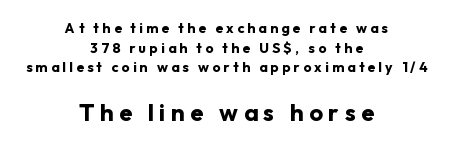
Q: Is the text bold? A: Yes.
Q: Is the text italic (slanted)? A: No, it is upright.
Q: Is the text underlined? A: No.
Q: How is the paragraph aligned? A: Centered.
Q: Is the spacing between letters normal or unusually wide? A: Unusually wide.
Q: Is the spacing between lines tight, normal or loose? A: Normal.
Q: Which block of text is set in a larger size, the first (top) or the second (bottom)? A: The second (bottom) one.
